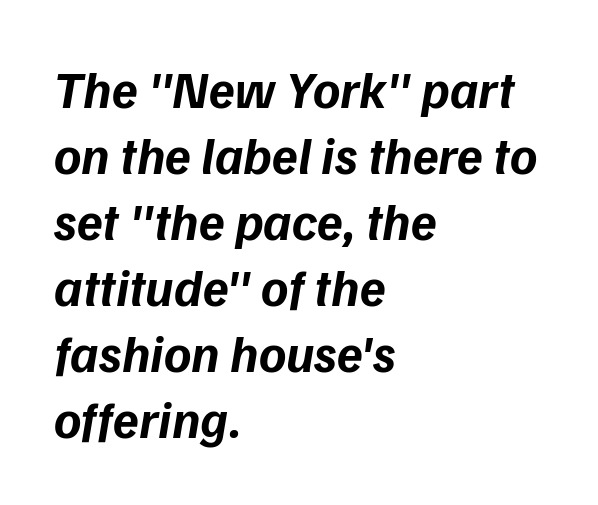
{"serif": "no", "bold": "yes", "weight": "bold", "width": "normal", "stroke_contrast": "low", "x_height": "medium", "monospaced": "no", "underline": "no", "align": "left", "line_spacing": "normal", "line_spacing_ratio": 1.27, "letter_spacing": "normal", "letter_spacing_em": 0.0, "glyph_px": 52}
